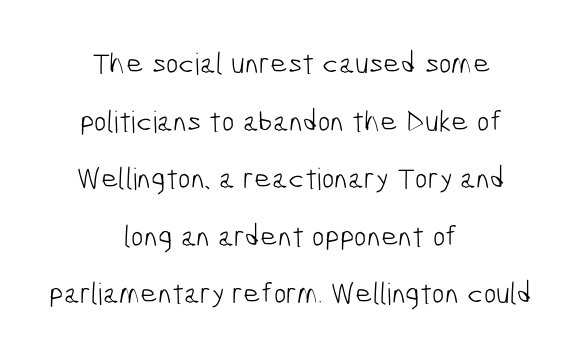
The image shows 30 px light, condensed sans-serif type; set centered, loose line spacing (1.92x), normal letter spacing, not underlined; low stroke contrast and a medium x-height.
